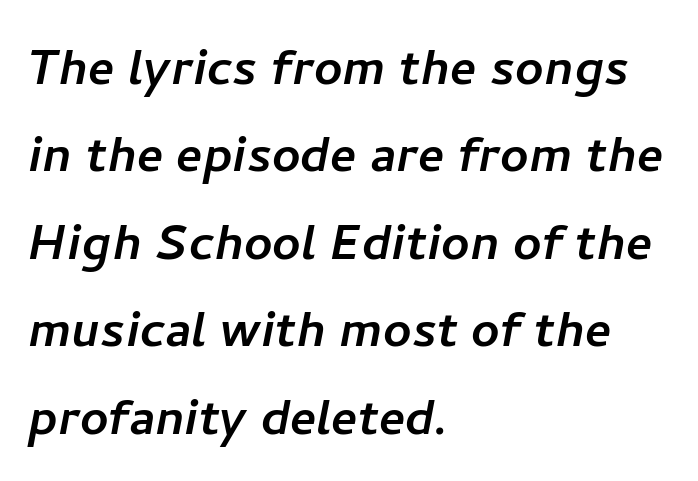
Q: Is the typeface a serif or a sans-serif typeface? A: Sans-serif.
Q: Is the text underlined? A: No.
Q: How is the paragraph aligned? A: Left-aligned.
Q: Is the spacing between letters normal or unusually wide? A: Normal.
Q: Is the spacing between lines tight, normal or loose? A: Normal.
Q: Width (condensed, normal, or wide)? A: Normal.
Q: Stroke contrast? A: Low.
Q: x-height? A: Medium.
Q: Monospaced? A: No.
